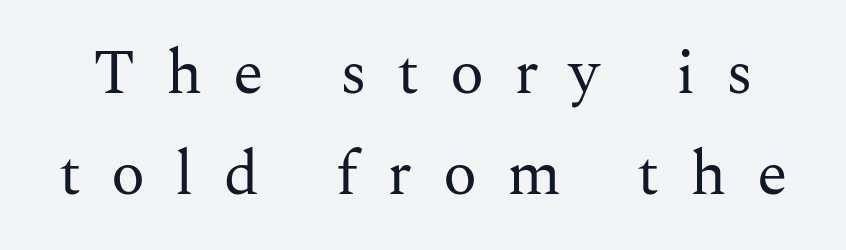
Q: Is the text bold? A: No.
Q: Is the text italic (slanted)? A: No, it is upright.
Q: Is the typeface a serif or a sans-serif typeface? A: Serif.
Q: Is the text underlined? A: No.
Q: Is the spacing between letters normal or unusually wide? A: Unusually wide.
Q: Is the spacing between lines tight, normal or loose? A: Normal.
Q: Width (condensed, normal, or wide)? A: Normal.
Q: Stroke contrast? A: Medium.
Q: x-height? A: Medium.
Q: Monospaced? A: No.
